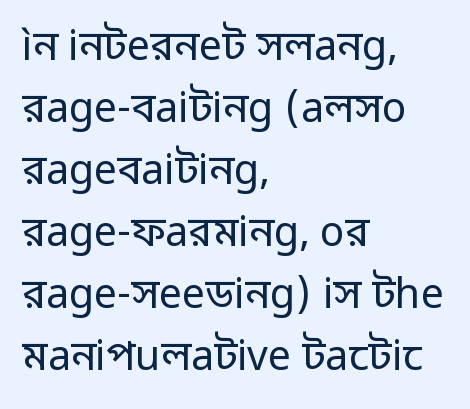
Q: Is the text bold? A: No.
Q: Is the text italic (slanted)? A: No, it is upright.
Q: Is the typeface a serif or a sans-serif typeface? A: Sans-serif.
Q: Is the text underlined? A: No.
Q: How is the paragraph aligned? A: Left-aligned.
Q: Is the spacing between letters normal or unusually wide? A: Normal.
Q: Is the spacing between lines tight, normal or loose? A: Normal.
Q: Width (condensed, normal, or wide)? A: Normal.
Q: Stroke contrast? A: Low.
Q: x-height? A: Medium.
Q: Monospaced? A: No.
